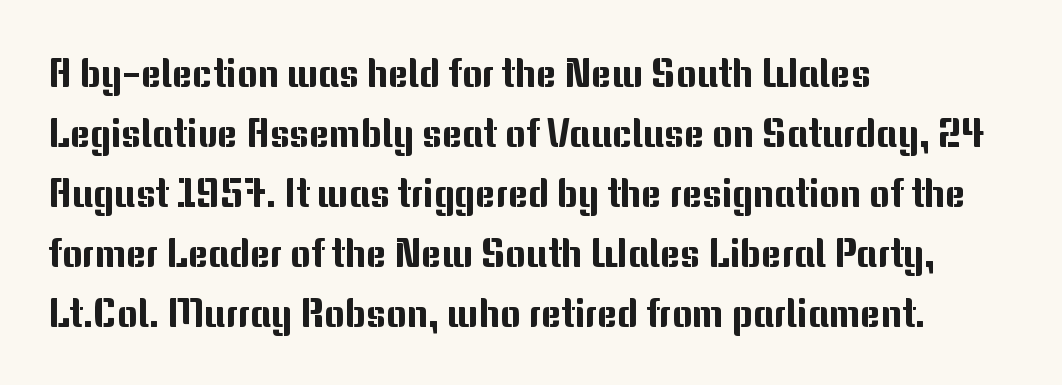
{"serif": "no", "italic": "no", "width": "normal", "stroke_contrast": "medium", "x_height": "medium", "monospaced": "no", "underline": "no", "align": "left", "line_spacing": "normal", "line_spacing_ratio": 1.54, "letter_spacing": "normal", "letter_spacing_em": 0.0, "glyph_px": 39}
